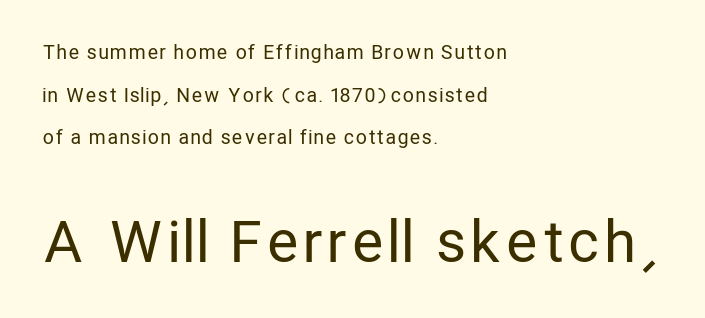
Q: Is the text bold? A: No.
Q: Is the text italic (slanted)? A: No, it is upright.
Q: Is the typeface a serif or a sans-serif typeface? A: Sans-serif.
Q: Is the text underlined? A: No.
Q: How is the paragraph aligned? A: Left-aligned.
Q: Is the spacing between lines tight, normal or loose? A: Loose.
Q: Which block of text is set in a larger size, the first (top) or the second (bottom)? A: The second (bottom) one.
Q: Width (condensed, normal, or wide)? A: Condensed.
Q: Stroke contrast? A: Low.
Q: x-height? A: Medium.
Q: Monospaced? A: No.
